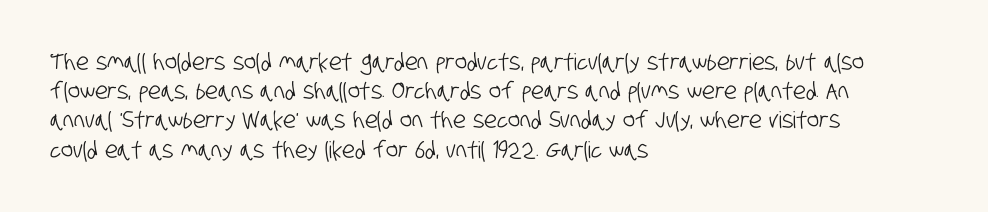
The image shows 23 px text type; set left-aligned, normal line spacing (1.27x), normal letter spacing, not underlined.
